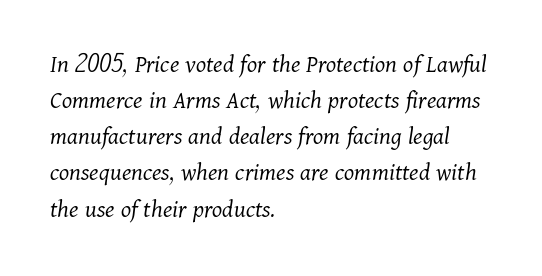
The image shows 26 px text type, italic (leaning right); set left-aligned, normal line spacing (1.39x), normal letter spacing, not underlined.
